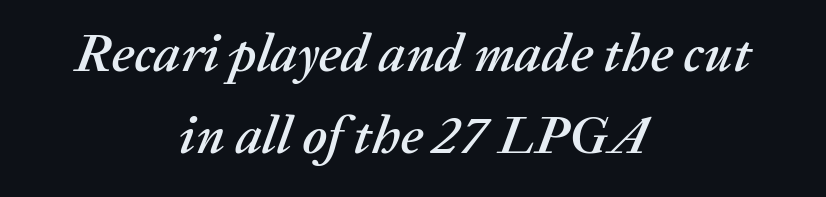
The image shows 54 px text type, italic (leaning right); set centered, normal line spacing (1.51x), normal letter spacing, not underlined; medium stroke contrast and a medium x-height.
